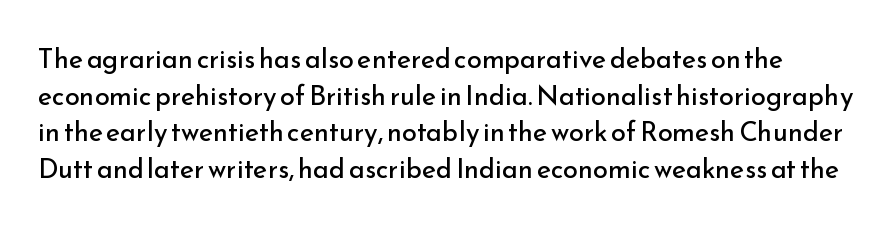
Any mark beneath the type? The region is blank. Each stroke keeps to a modest, everyday thickness or less. Regular leading. The lettering holds an erect, upright posture throughout. This sample uses plain, unmodified letter spacing.
